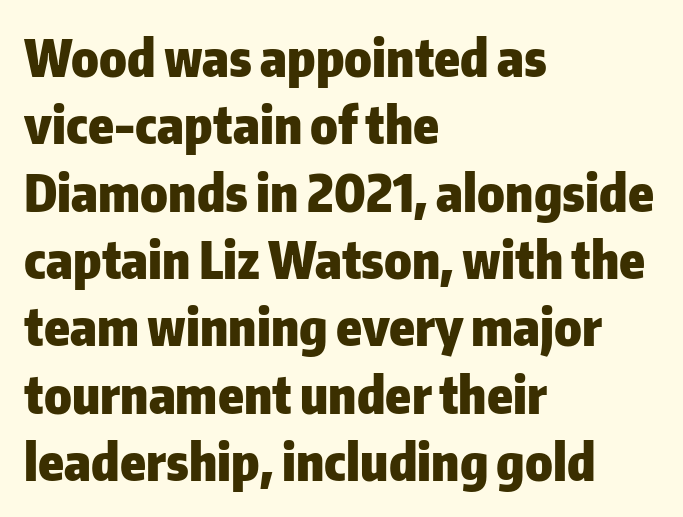
Letterform terminals end flat and unadorned throughout the passage. Check the space under the baseline: it is left empty. A normal amount of white space separates one row of letters from the next. A dark, heavy texture on the line: the type is bold. Spacing verdict: proportional, widths tailored to each character. The typesetter chose a ragged-right arrangement here.
